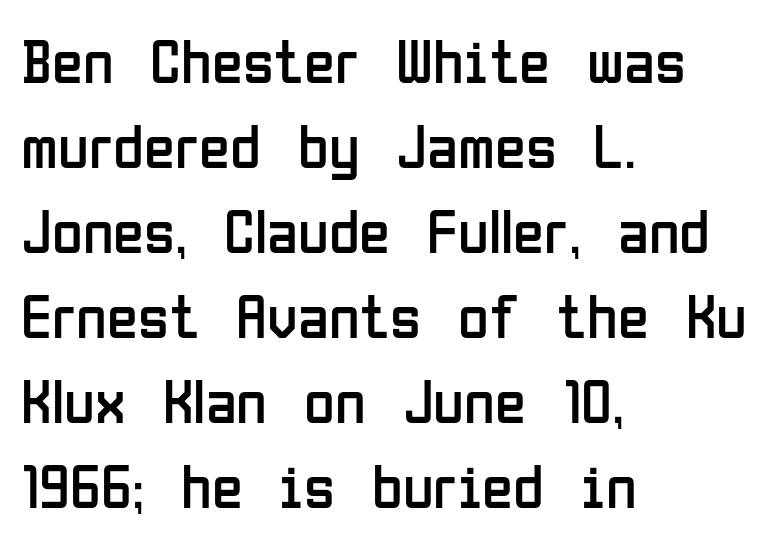
The paragraph has a hard left edge and a soft right edge. Each row of text sits above clean, open space. The strokes carry an ordinary text weight at most. The lines sit at an ordinary, default distance from one another. Short note: letters normally spaced.
